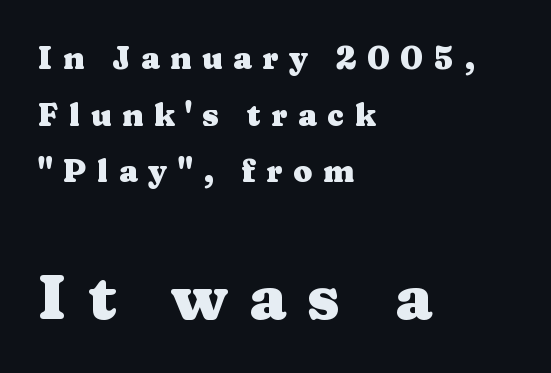
The passage shown begins with its smaller block and ends with its larger one. Is this a fixed-width face? No — the glyphs have proportional, varying widths. Ordinary non-slanted type is in use. The rendering anchors every line to the left-hand side. The passage shown is not underscored anywhere.
